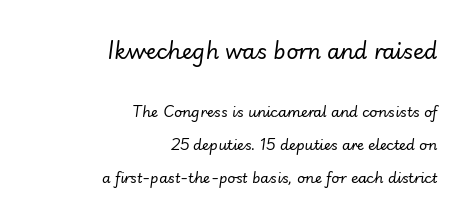
The image shows 21 px text type, italic (leaning right); set right-aligned, loose line spacing (2.37x), normal letter spacing, not underlined; the first (top) block is 1.5x larger.
